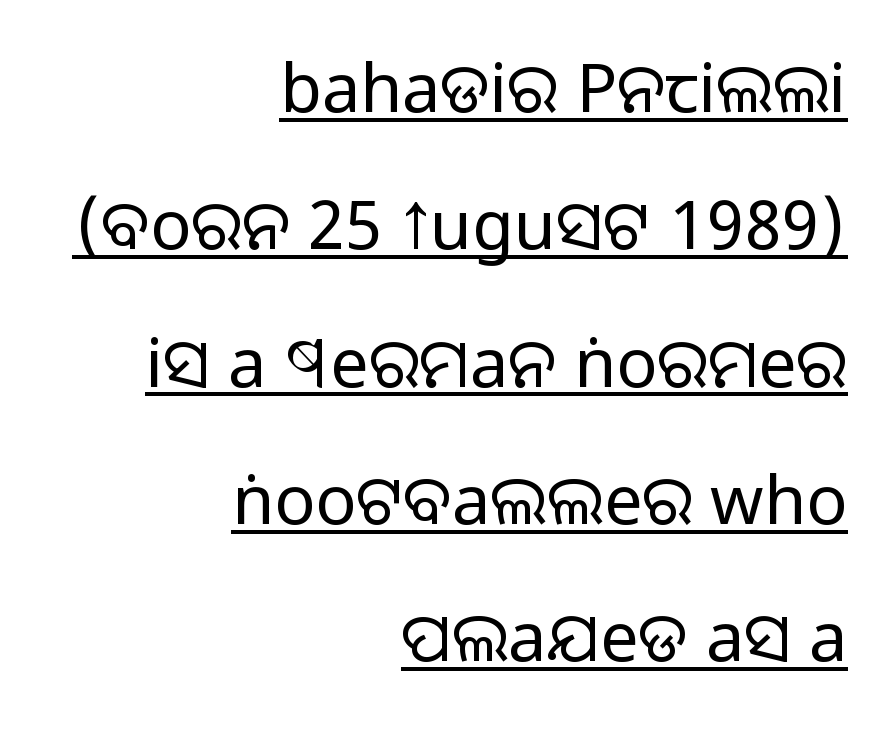
No chunkiness to these letters — they're not bold. Teacher's note: observe the even right margin — that is flush-right alignment. The passage shown is typed in a proportional face where columns would drift. The letterforms sit shoulder to shoulder at normal distance. The rendered words wear a rule along their underside.
